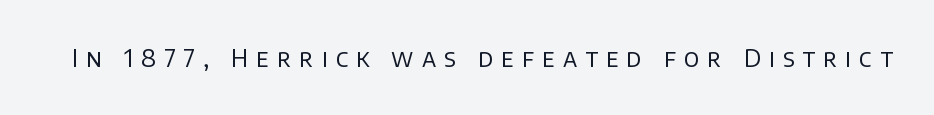
{"italic": "no", "bold": "no", "underline": "no", "letter_spacing": "wide", "letter_spacing_em": 0.34, "glyph_px": 24}
